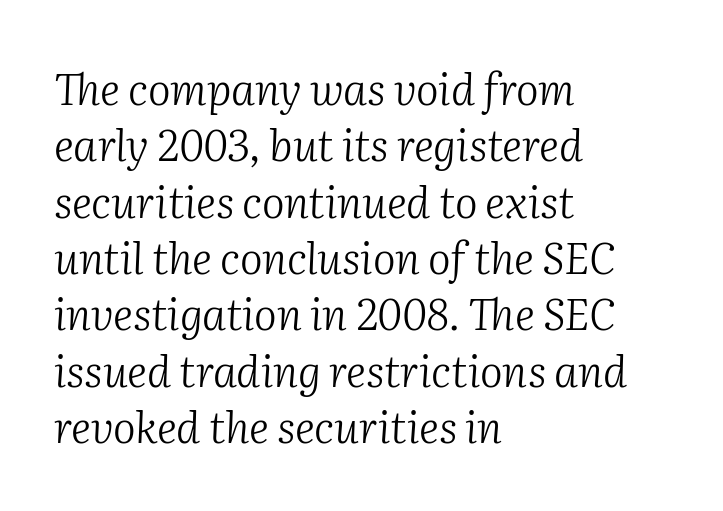
Leading: standard. Stroke thickness stays within the range of a standard reading face or lighter. Default kerning and tracking; the words read as compact shapes. Compared with ordinary roman type, these characters are visibly tilted.
